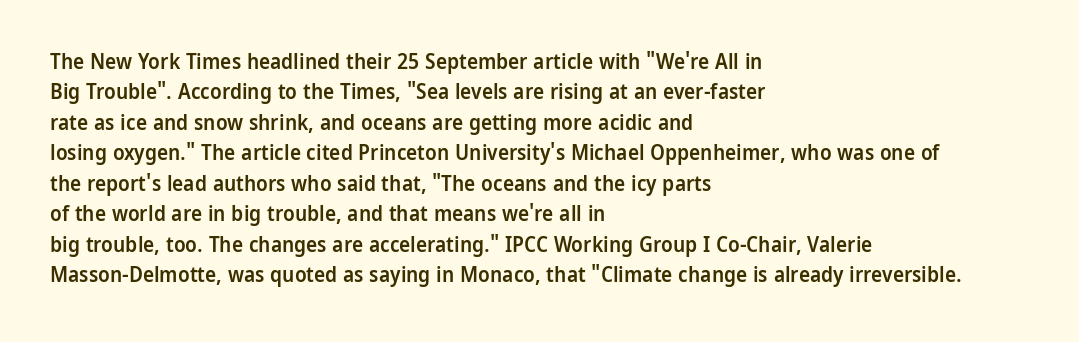
Q: Is the text bold? A: Semi-bold.
Q: Is the text italic (slanted)? A: No, it is upright.
Q: Is the text underlined? A: No.
Q: How is the paragraph aligned? A: Left-aligned.
Q: Is the spacing between letters normal or unusually wide? A: Normal.
Q: Is the spacing between lines tight, normal or loose? A: Normal.
